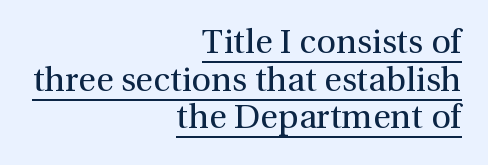
The image shows 34 px regular-weight serif type, upright; set right-aligned, tight line spacing (1.11x), normal letter spacing, underlined; a medium x-height.
